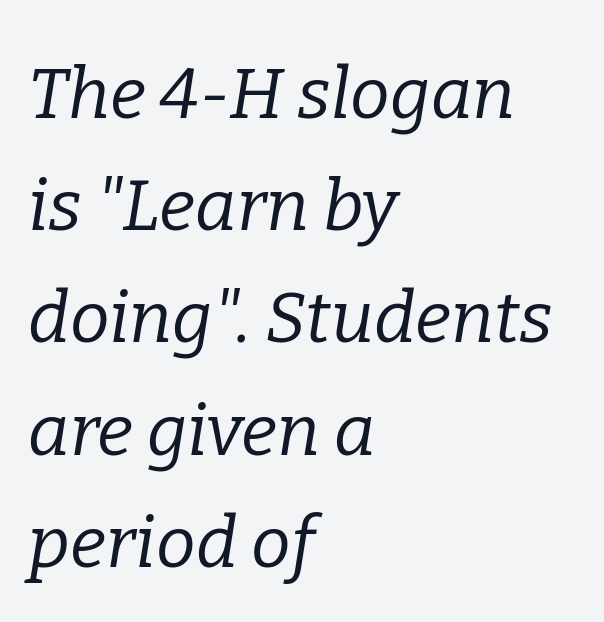
Q: Is the text bold? A: No.
Q: Is the text italic (slanted)? A: Yes, it leans right by about 9 degrees.
Q: Is the typeface a serif or a sans-serif typeface? A: Serif.
Q: Is the text underlined? A: No.
Q: How is the paragraph aligned? A: Left-aligned.
Q: Is the spacing between letters normal or unusually wide? A: Normal.
Q: Is the spacing between lines tight, normal or loose? A: Normal.
Q: Width (condensed, normal, or wide)? A: Normal.
Q: Stroke contrast? A: Low.
Q: x-height? A: Medium.
Q: Monospaced? A: No.
